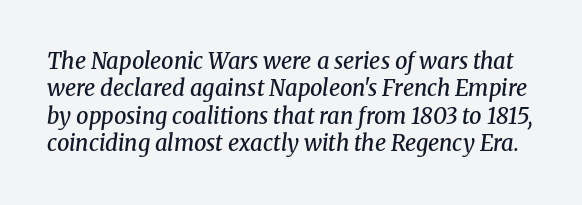
The image shows 22 px text type, italic (leaning right); set normal line spacing (1.25x), normal letter spacing, not underlined.
